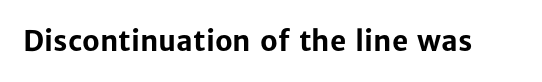
The image shows 28 px bold sans-serif type, upright; set normal letter spacing, not underlined; low stroke contrast and a medium x-height.
